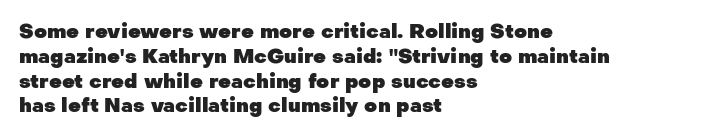
Q: Is the text bold? A: Yes.
Q: Is the text italic (slanted)? A: No, it is upright.
Q: Is the text underlined? A: No.
Q: How is the paragraph aligned? A: Left-aligned.
Q: Is the spacing between letters normal or unusually wide? A: Normal.
